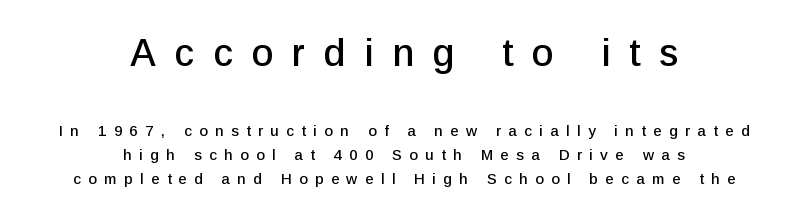
Q: Is the text italic (slanted)? A: No, it is upright.
Q: Is the typeface a serif or a sans-serif typeface? A: Sans-serif.
Q: Is the text underlined? A: No.
Q: How is the paragraph aligned? A: Centered.
Q: Is the spacing between letters normal or unusually wide? A: Unusually wide.
Q: Is the spacing between lines tight, normal or loose? A: Normal.
Q: Which block of text is set in a larger size, the first (top) or the second (bottom)? A: The first (top) one.
Q: Width (condensed, normal, or wide)? A: Normal.
Q: Stroke contrast? A: Low.
Q: x-height? A: Medium.
Q: Monospaced? A: No.
